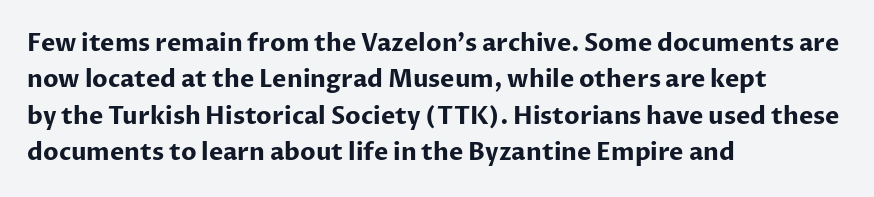
{"italic": "no", "bold": "yes", "underline": "no", "align": "left", "line_spacing": "normal", "line_spacing_ratio": 1.52, "letter_spacing": "normal", "letter_spacing_em": 0.0, "glyph_px": 24}
